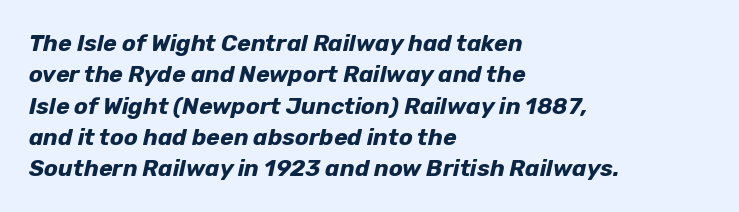
{"italic": "yes", "lean": "right", "slant_degrees": 12, "bold": "yes", "underline": "no", "align": "left", "line_spacing": "normal", "line_spacing_ratio": 1.36, "letter_spacing": "normal", "letter_spacing_em": 0.0, "glyph_px": 23}
